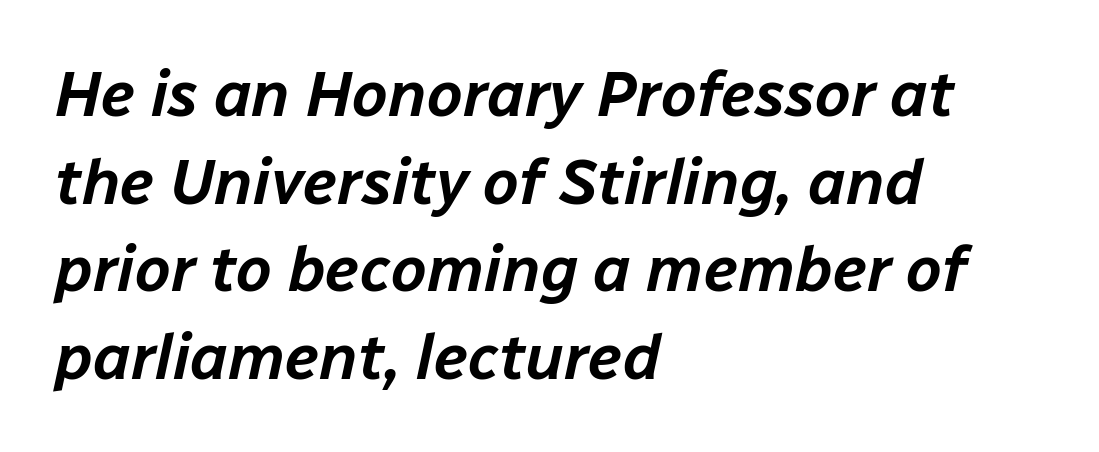
The image shows 64 px text type, italic (leaning right); set left-aligned, normal line spacing (1.37x), normal letter spacing, not underlined; low stroke contrast and a medium x-height.
